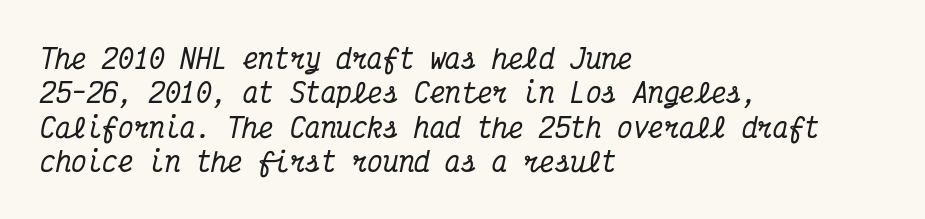
The font's italic variant was chosen for this text. Vertical spacing — default. Inter-character spacing is left at the font's built-in metrics. No word sits above an underline. The text block is weighted toward the left margin, trailing off unevenly rightward.
